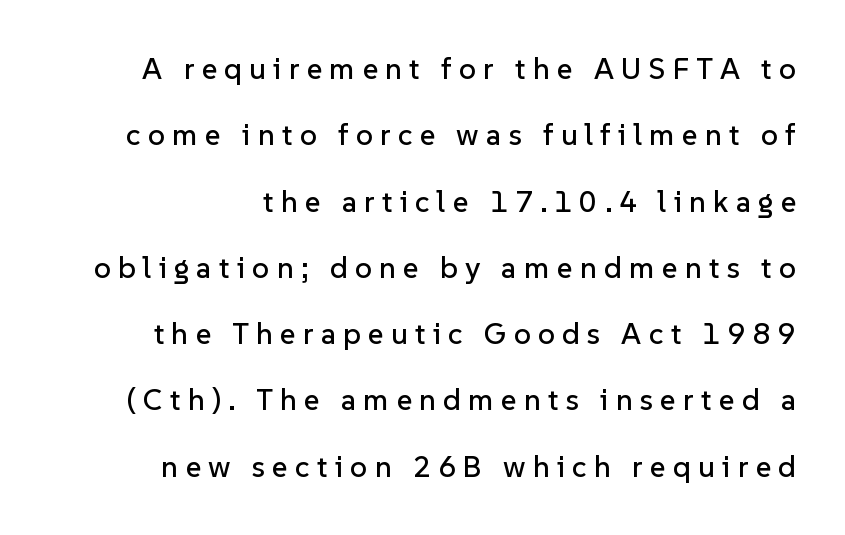
The image shows 30 px sans-serif type, upright; set right-aligned, loose line spacing (2.21x), unusually wide letter spacing (+0.24 em), not underlined; low stroke contrast and a medium x-height.
